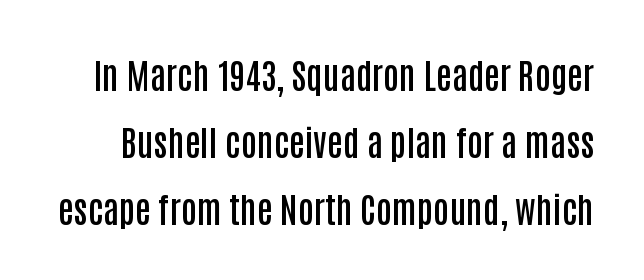
{"serif": "no", "italic": "no", "bold": "semi", "weight": "semibold", "width": "condensed", "stroke_contrast": "low", "x_height": "large", "monospaced": "no", "underline": "no", "line_spacing": "loose", "line_spacing_ratio": 1.91, "letter_spacing": "normal", "letter_spacing_em": 0.0, "glyph_px": 35}
